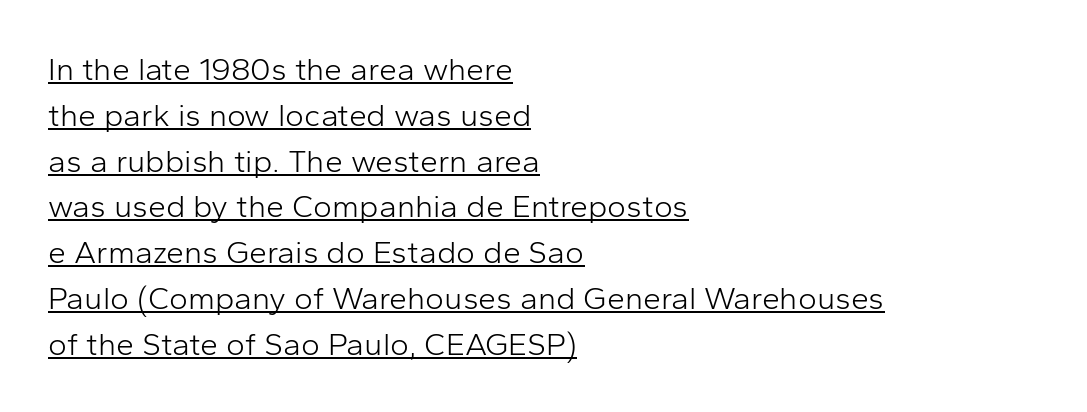
Is there any slant? The stems are plumb. The typeface has the unassuming heft of standard copy or less. A rule runs beneath these lines of type. Here the glyphs are tracked normally, forming tight word shapes. Each letter keeps its own natural width here, so spacing adapts to shape.
